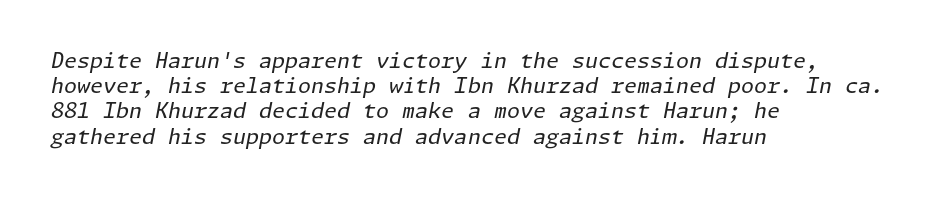
Q: Is the text bold? A: No.
Q: Is the text italic (slanted)? A: Yes, it leans right by about 11 degrees.
Q: Is the text underlined? A: No.
Q: How is the paragraph aligned? A: Left-aligned.
Q: Is the spacing between letters normal or unusually wide? A: Normal.
